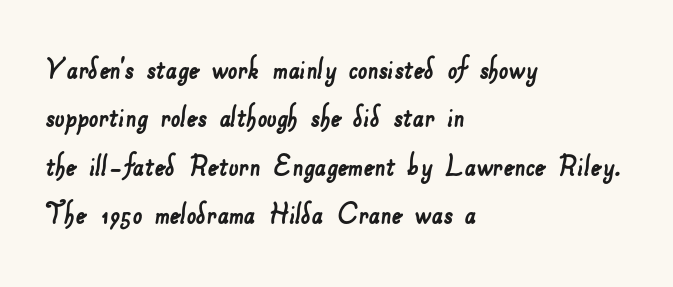
{"serif": "no", "width": "normal", "stroke_contrast": "low", "x_height": "small", "monospaced": "no", "underline": "no", "align": "left", "line_spacing": "normal", "line_spacing_ratio": 1.42, "letter_spacing": "normal", "letter_spacing_em": 0.0, "glyph_px": 34}
